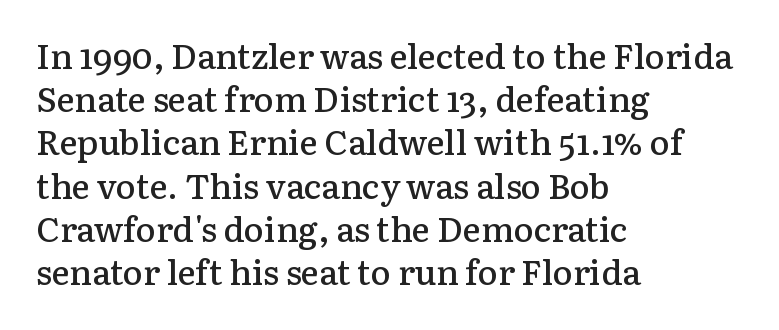
To sum up the face: it has serifs. How would I describe the line gaps? Plain and ordinary. Proportional: the letters do not fall into vertical columns. This is the in-between weight designers call semibold or demi. The zone under the glyphs is completely vacant.
